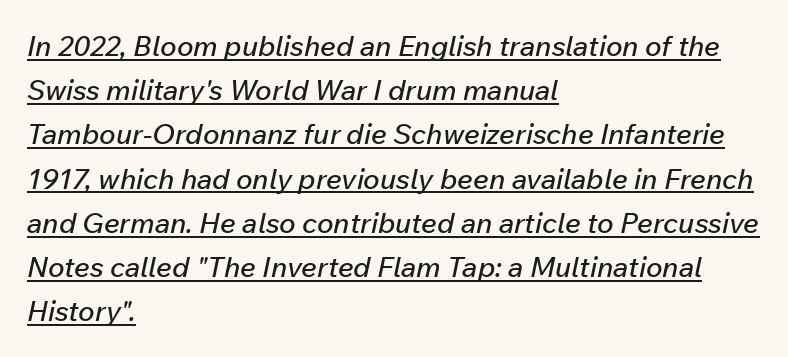
{"italic": "yes", "lean": "right", "slant_degrees": 12, "width": "normal", "stroke_contrast": "low", "x_height": "medium", "monospaced": "no", "underline": "yes", "align": "left", "line_spacing": "normal", "line_spacing_ratio": 1.58, "letter_spacing": "normal", "letter_spacing_em": 0.0, "glyph_px": 28}
